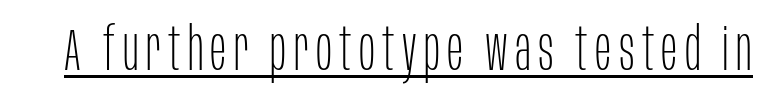
The image shows 60 px thin, condensed sans-serif type, upright; set underlined; low stroke contrast and a large x-height.
